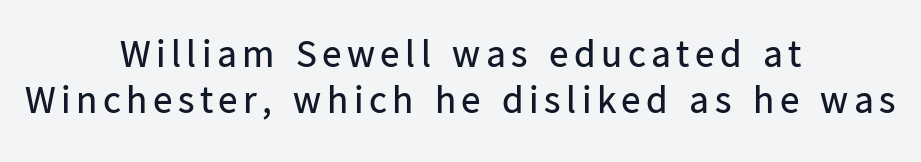
Q: Is the text bold? A: No.
Q: Is the text italic (slanted)? A: No, it is upright.
Q: Is the typeface a serif or a sans-serif typeface? A: Sans-serif.
Q: Is the text underlined? A: No.
Q: How is the paragraph aligned? A: Centered.
Q: Width (condensed, normal, or wide)? A: Normal.
Q: Stroke contrast? A: Low.
Q: x-height? A: Medium.
Q: Monospaced? A: No.
